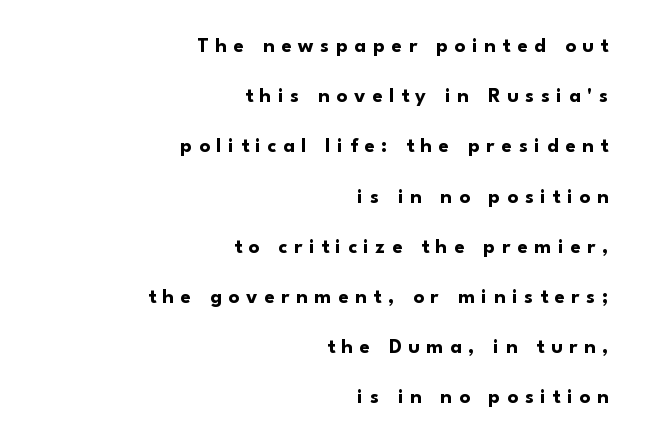
Leading is clearly above the norm, producing a sparse column. Casual observation: everything's shoved over to the right. Its strokes are broad and dark, the hallmark of bold type. Do the letters lean? They stand straight.
